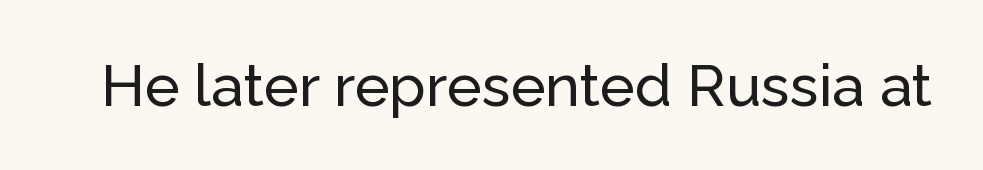
The horizontal fit of the characters is conventional and even. The face used here is proportionally spaced, like ordinary book or web type. To sum up the face: it is a sans, with no serifs. This is roman type, the default non-slanted kind. The area under the type is left untouched.
